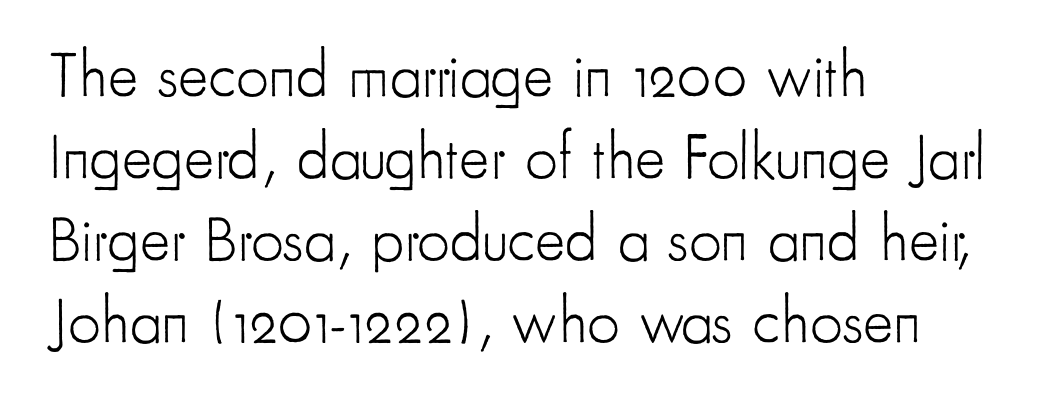
{"serif": "no", "italic": "no", "bold": "no", "weight": "light", "width": "condensed", "stroke_contrast": "low", "x_height": "small", "monospaced": "no", "underline": "no", "align": "left", "line_spacing": "normal", "line_spacing_ratio": 1.28, "letter_spacing": "normal", "letter_spacing_em": 0.0, "glyph_px": 64}
